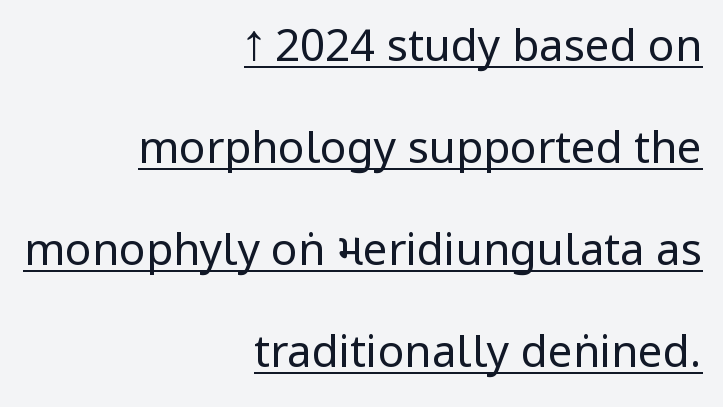
Grotesque or geometric, the face here clearly has no serifs. This sample uses plain, unmodified letter spacing. Baseline-to-baseline distance is far greater than the letter height. Is this a heavy cut? Hardly; it is regular or lighter.
